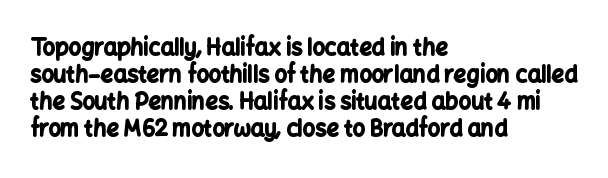
{"italic": "no", "bold": "yes", "underline": "no", "align": "left", "line_spacing_ratio": 1.22, "letter_spacing": "normal", "letter_spacing_em": 0.0, "glyph_px": 22}
